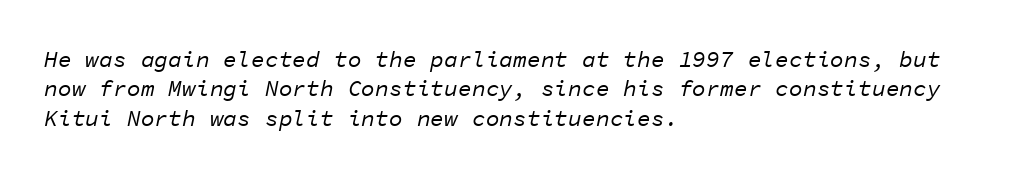
The rendering applies a slant to the glyphs. In CSS terms this would be text-align: left. The passage shown is not underscored anywhere. A quiet, ordinary-to-light weight characterises the typeface. Between one letter and the next there's only the usual sliver of space.
